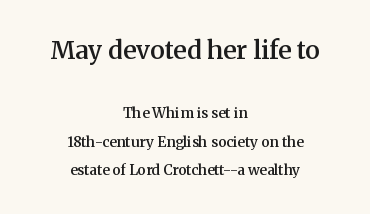
{"italic": "no", "bold": "semi", "underline": "no", "align": "center", "line_spacing": "loose", "line_spacing_ratio": 2.02, "letter_spacing": "normal", "letter_spacing_em": 0.0, "larger_block": "first", "size_ratio": 1.79, "glyph_px": 25}
